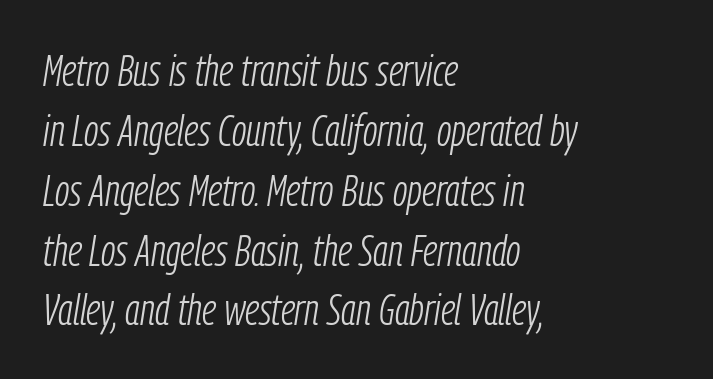
Check under the words: just untouched page. Layout note: lines flush left. Evenly set lines give the paragraph a standard silhouette. The letters advance in unequal steps, a hallmark of proportional type. Observe the ordinary spacing: letters are neighbours, not strangers. No extra ink here — the face is not bold.
